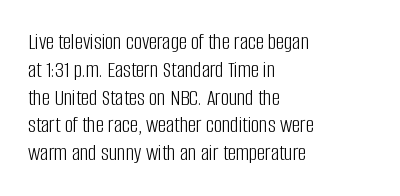
Italic: no, the glyphs are upright roman. Typeset ragged right — the left edge is the straight one. The gaps between neighbouring characters are ordinary and unremarkable. No letter is thick-stroked: the sample isn't bold. Lines of text with bare space underneath.
